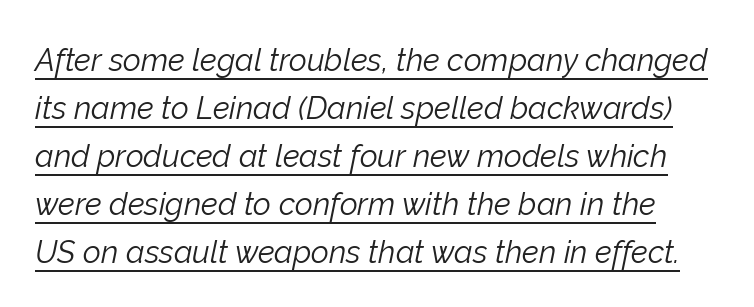
Q: Is the text bold? A: No.
Q: Is the text italic (slanted)? A: Yes, it leans right by about 12 degrees.
Q: Is the text underlined? A: Yes.
Q: Is the spacing between letters normal or unusually wide? A: Normal.
Q: Is the spacing between lines tight, normal or loose? A: Normal.
Q: Width (condensed, normal, or wide)? A: Normal.
Q: Stroke contrast? A: Low.
Q: x-height? A: Medium.
Q: Monospaced? A: No.
